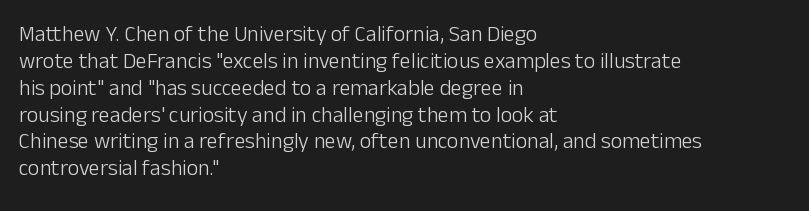
Q: Is the text bold? A: No.
Q: Is the text italic (slanted)? A: No, it is upright.
Q: Is the text underlined? A: No.
Q: How is the paragraph aligned? A: Left-aligned.
Q: Is the spacing between letters normal or unusually wide? A: Normal.
